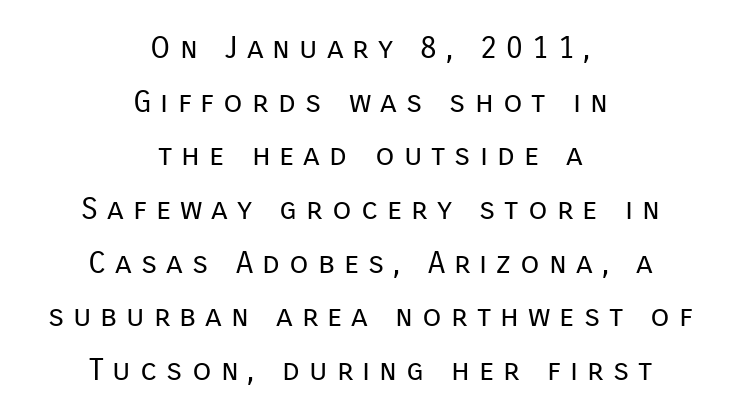
The image shows 31 px regular-weight sans-serif type, upright; set centered, line spacing 1.73x, unusually wide letter spacing (+0.29 em), not underlined; low stroke contrast and a medium x-height.
